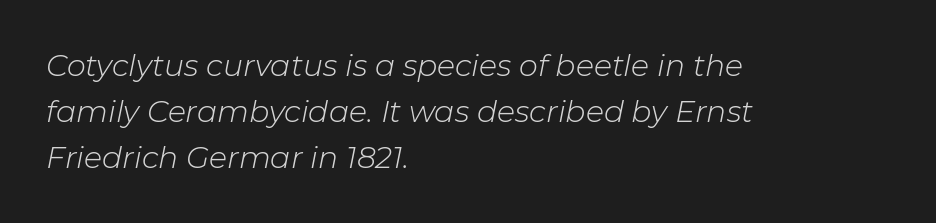
When letters slant like this, we call the style italic. Think standard paragraph weight, or any step lighter than that. You could not count columns in this text — the font is proportionally spaced. Interline gaps are of average width in this sample. Where is the straight margin? On the left. Honestly, the letter spacing is just normal — you wouldn't notice it.
